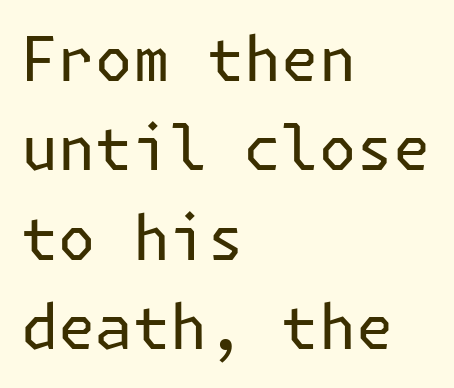
{"serif": "no", "italic": "no", "bold": "no", "weight": "regular", "width": "normal", "stroke_contrast": "low", "x_height": "medium", "underline": "no", "align": "left", "line_spacing": "normal", "line_spacing_ratio": 1.44, "letter_spacing": "normal", "letter_spacing_em": 0.0, "glyph_px": 62}
